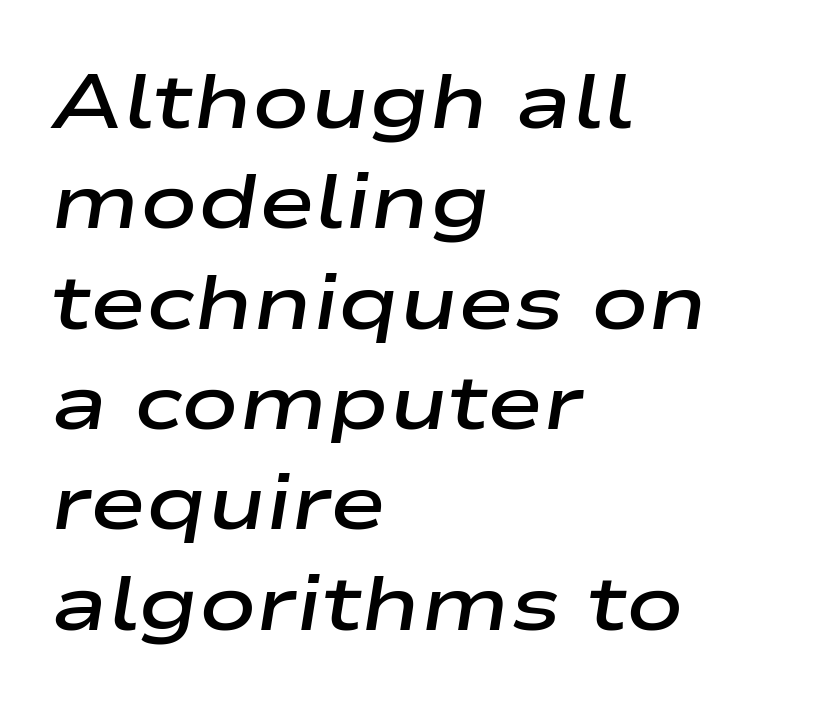
Q: Is the text bold? A: Semi-bold.
Q: Is the text italic (slanted)? A: Yes, it leans right by about 9 degrees.
Q: Is the text underlined? A: No.
Q: How is the paragraph aligned? A: Left-aligned.
Q: Is the spacing between letters normal or unusually wide? A: Normal.
Q: Is the spacing between lines tight, normal or loose? A: Normal.
Q: Width (condensed, normal, or wide)? A: Wide.
Q: Stroke contrast? A: Low.
Q: x-height? A: Medium.
Q: Monospaced? A: No.
